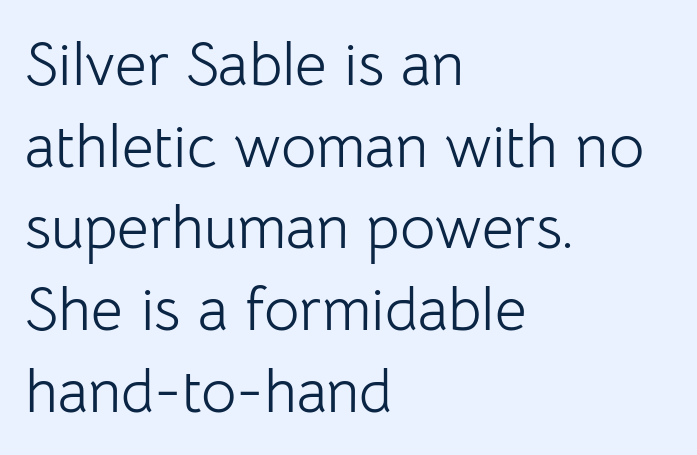
The image shows 61 px light sans-serif type, upright; set left-aligned, normal line spacing (1.34x), normal letter spacing, not underlined; low stroke contrast and a medium x-height.
